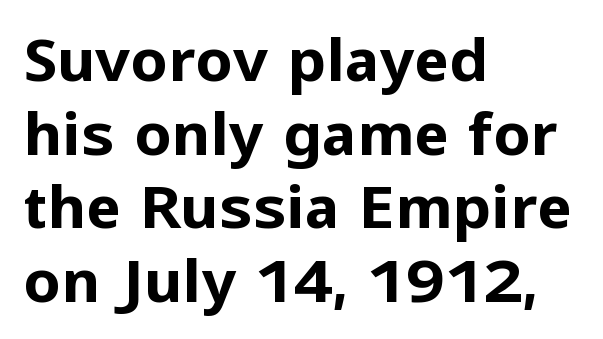
Each letter's strokes conclude bluntly, with no projecting serifs. The face used here is proportionally spaced, like ordinary book or web type. In CSS terms this would be text-align: left. The words here are not underlined. This is heavy type, rendered in bold. You can tell it's not italic because the verticals are truly vertical.
